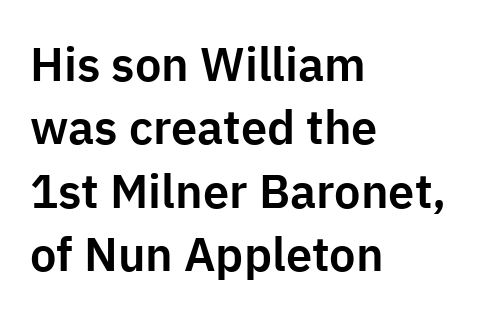
Q: Is the text italic (slanted)? A: No, it is upright.
Q: Is the typeface a serif or a sans-serif typeface? A: Sans-serif.
Q: Is the text underlined? A: No.
Q: How is the paragraph aligned? A: Left-aligned.
Q: Is the spacing between letters normal or unusually wide? A: Normal.
Q: Is the spacing between lines tight, normal or loose? A: Normal.
Q: Width (condensed, normal, or wide)? A: Normal.
Q: Stroke contrast? A: Low.
Q: x-height? A: Medium.
Q: Monospaced? A: No.
